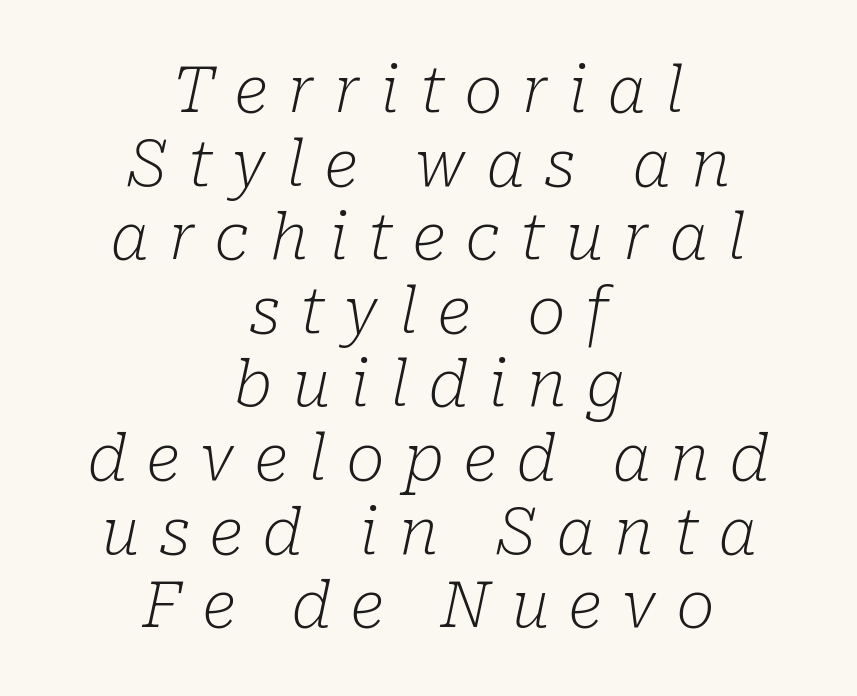
Q: Is the text bold? A: No.
Q: Is the text italic (slanted)? A: Yes, it leans right by about 10 degrees.
Q: Is the typeface a serif or a sans-serif typeface? A: Serif.
Q: Is the text underlined? A: No.
Q: How is the paragraph aligned? A: Centered.
Q: Is the spacing between letters normal or unusually wide? A: Unusually wide.
Q: Is the spacing between lines tight, normal or loose? A: Tight.
Q: Width (condensed, normal, or wide)? A: Normal.
Q: Stroke contrast? A: Low.
Q: x-height? A: Medium.
Q: Monospaced? A: No.
